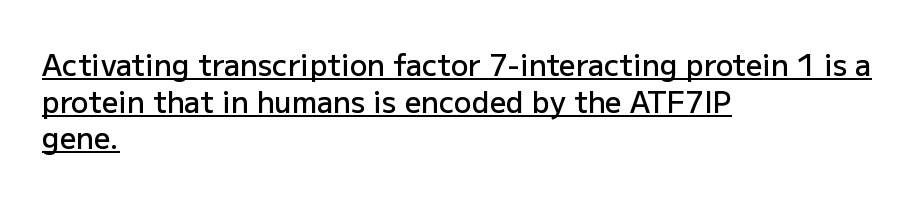
A bit beefed up — I'd call it semibold rather than bold. The lines in this sample share a left origin and differ only in where they stop. Does a line run under the words? Yes, clearly. Does the lettering tilt? It doesn't — this is upright.
